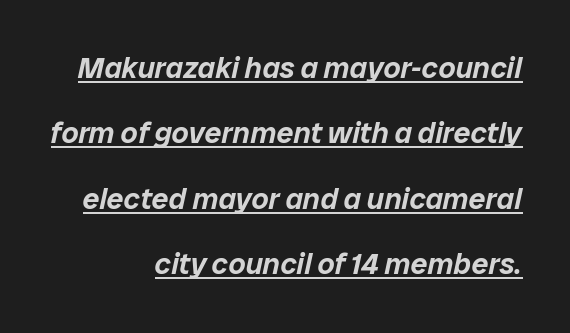
Q: Is the text italic (slanted)? A: Yes, it leans right by about 12 degrees.
Q: Is the text underlined? A: Yes.
Q: How is the paragraph aligned? A: Right-aligned.
Q: Is the spacing between letters normal or unusually wide? A: Normal.
Q: Is the spacing between lines tight, normal or loose? A: Loose.
Q: Width (condensed, normal, or wide)? A: Normal.
Q: Stroke contrast? A: Low.
Q: x-height? A: Medium.
Q: Monospaced? A: No.
